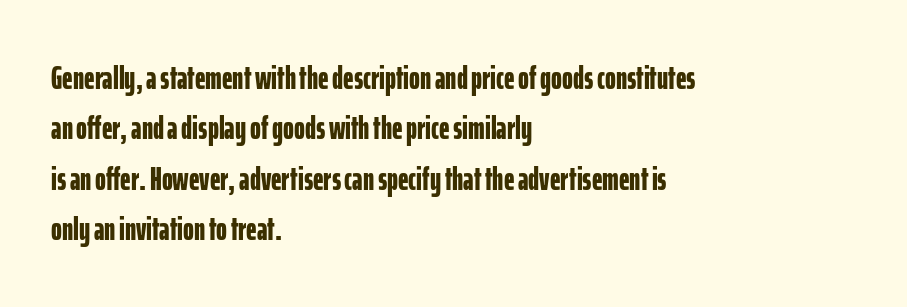
Q: Is the text bold? A: Yes.
Q: Is the text italic (slanted)? A: No, it is upright.
Q: Is the typeface a serif or a sans-serif typeface? A: Sans-serif.
Q: Is the text underlined? A: No.
Q: How is the paragraph aligned? A: Left-aligned.
Q: Is the spacing between letters normal or unusually wide? A: Normal.
Q: Is the spacing between lines tight, normal or loose? A: Normal.
Q: Width (condensed, normal, or wide)? A: Condensed.
Q: Stroke contrast? A: Low.
Q: x-height? A: Medium.
Q: Monospaced? A: No.
